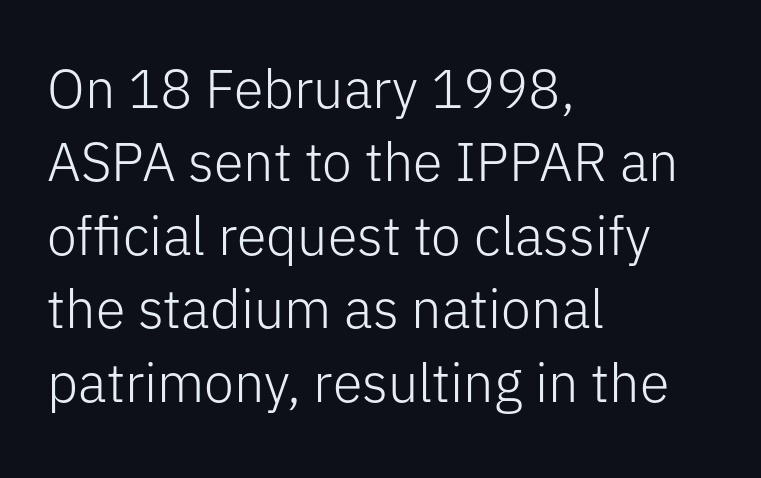
{"serif": "no", "italic": "no", "bold": "no", "weight": "light", "width": "normal", "stroke_contrast": "low", "x_height": "medium", "monospaced": "no", "underline": "no", "align": "left", "line_spacing": "normal", "line_spacing_ratio": 1.36, "letter_spacing": "normal", "letter_spacing_em": 0.0, "glyph_px": 54}
